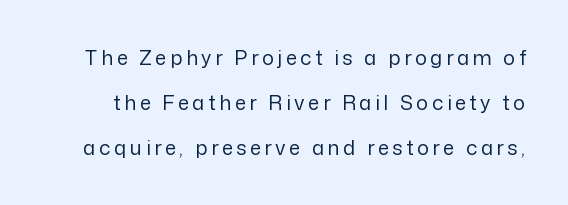
The image shows 20 px text type, upright; set loose line spacing (2.24x), not underlined.
